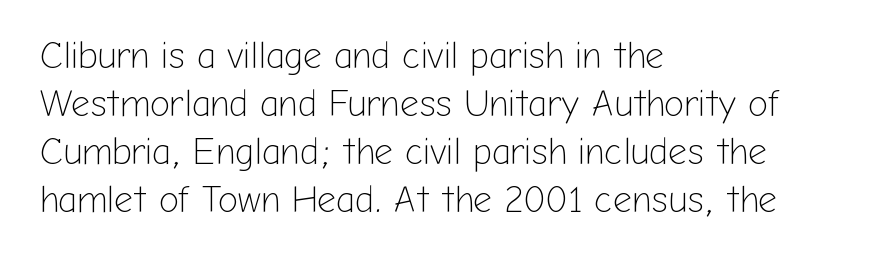
The image shows 37 px light sans-serif type, upright; set left-aligned, normal line spacing (1.3x), normal letter spacing, not underlined; low stroke contrast and a medium x-height.
